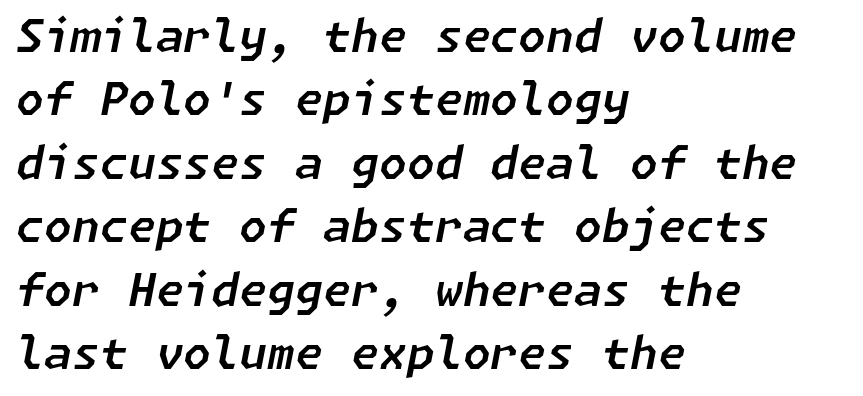
{"italic": "yes", "lean": "right", "slant_degrees": 11, "width": "normal", "stroke_contrast": "low", "x_height": "medium", "underline": "no", "align": "left", "line_spacing": "normal", "line_spacing_ratio": 1.41, "letter_spacing": "normal", "letter_spacing_em": 0.0, "glyph_px": 45}
